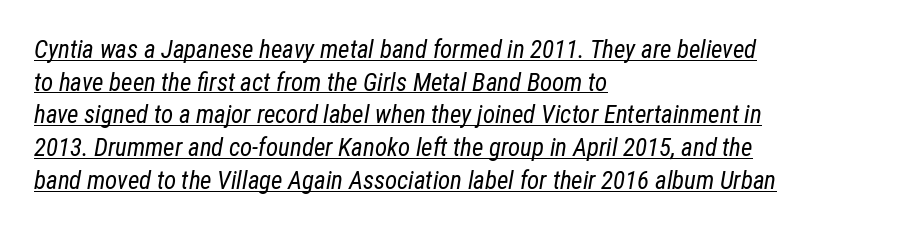
The image shows 25 px text type, italic (leaning right); set left-aligned, normal line spacing (1.31x), normal letter spacing, underlined.
